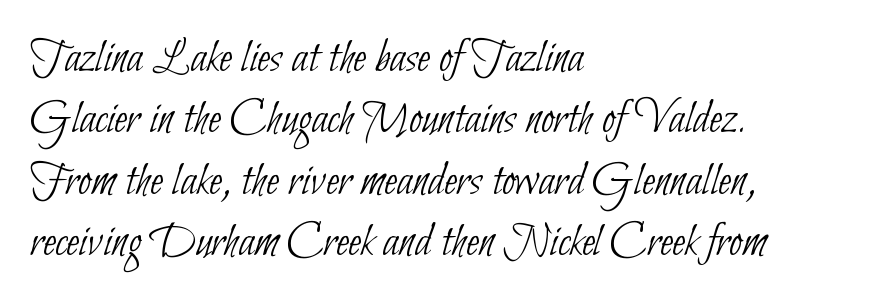
{"serif": "no", "bold": "no", "weight": "thin", "width": "condensed", "stroke_contrast": "low", "x_height": "small", "monospaced": "no", "underline": "no", "align": "left", "line_spacing": "normal", "line_spacing_ratio": 1.28, "letter_spacing": "normal", "letter_spacing_em": 0.0, "glyph_px": 48}
